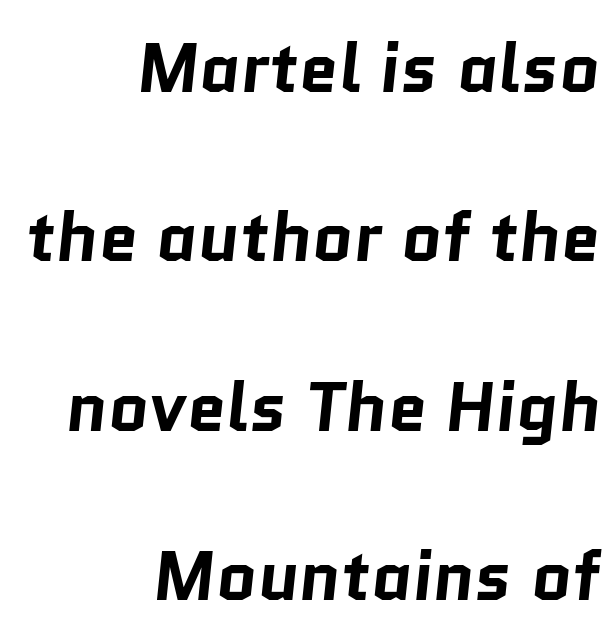
The image shows 70 px bold sans-serif type; set right-aligned, loose line spacing (2.42x), normal letter spacing, not underlined; low stroke contrast and a medium x-height.
